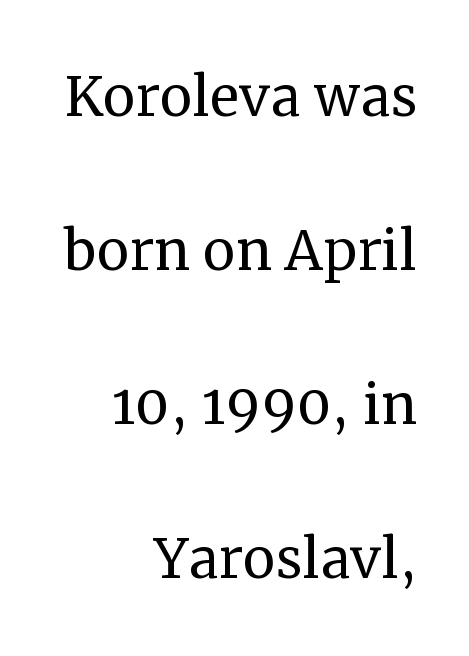
Q: Is the text bold? A: No.
Q: Is the text italic (slanted)? A: No, it is upright.
Q: Is the typeface a serif or a sans-serif typeface? A: Serif.
Q: Is the text underlined? A: No.
Q: How is the paragraph aligned? A: Right-aligned.
Q: Is the spacing between letters normal or unusually wide? A: Normal.
Q: Is the spacing between lines tight, normal or loose? A: Loose.
Q: Width (condensed, normal, or wide)? A: Normal.
Q: Stroke contrast? A: Medium.
Q: x-height? A: Medium.
Q: Monospaced? A: No.
